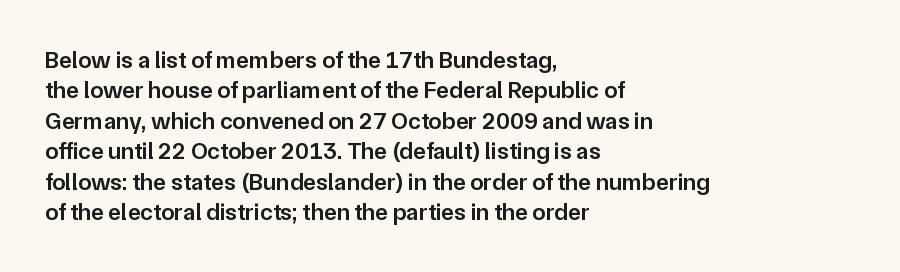
The paragraph shown leans on its left margin. A bit beefed up — I'd call it semibold rather than bold. The area under the type is left untouched. The horizontal fit of the characters is conventional and even. Students, observe: this is what conventionally led text looks like.
